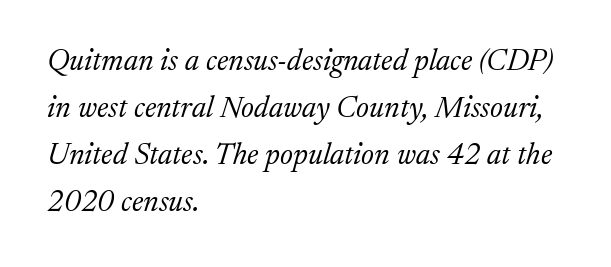
{"serif": "yes", "italic": "yes", "lean": "right", "slant_degrees": 17, "bold": "no", "weight": "light", "width": "normal", "stroke_contrast": "medium", "x_height": "medium", "monospaced": "no", "underline": "no", "align": "left", "line_spacing": "normal", "line_spacing_ratio": 1.57, "letter_spacing": "normal", "letter_spacing_em": 0.0, "glyph_px": 30}
